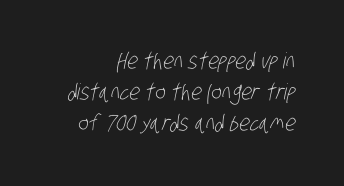
The image shows 22 px text type; set right-aligned, normal line spacing (1.42x), normal letter spacing, not underlined.
